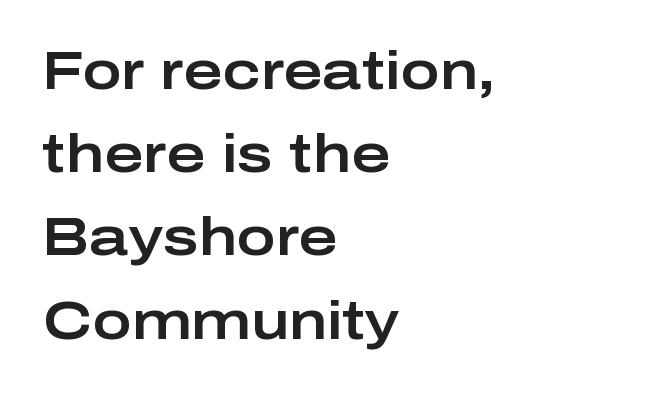
{"serif": "no", "italic": "no", "width": "wide", "stroke_contrast": "low", "x_height": "medium", "monospaced": "no", "underline": "no", "align": "left", "line_spacing": "normal", "line_spacing_ratio": 1.57, "letter_spacing": "normal", "letter_spacing_em": 0.0, "glyph_px": 53}
